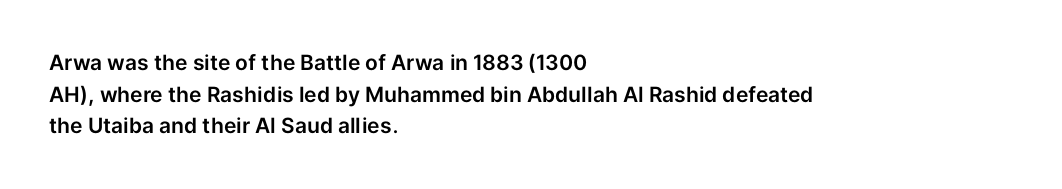
The image shows 21 px text type, upright; set left-aligned, normal line spacing (1.51x), normal letter spacing, not underlined.
